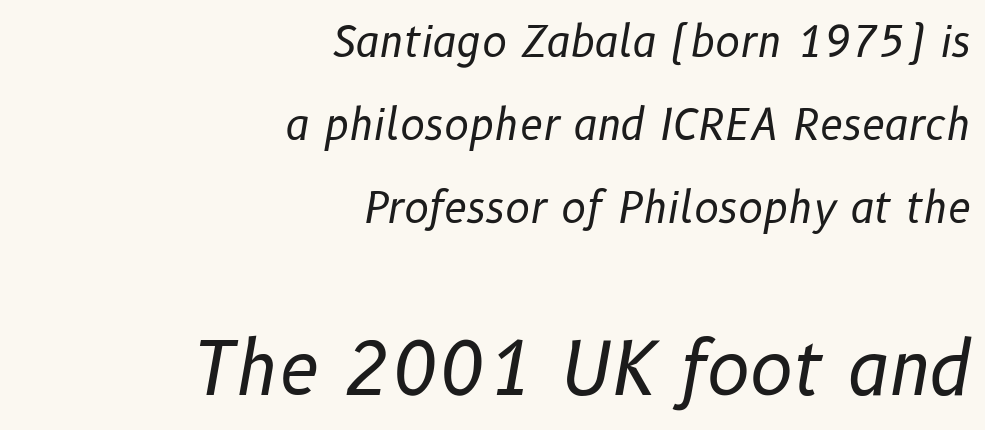
The image shows 73 px regular-weight type, italic (leaning right); set right-aligned, loose line spacing (1.98x), normal letter spacing, not underlined; the second (bottom) block is 1.74x larger; low stroke contrast and a medium x-height.
